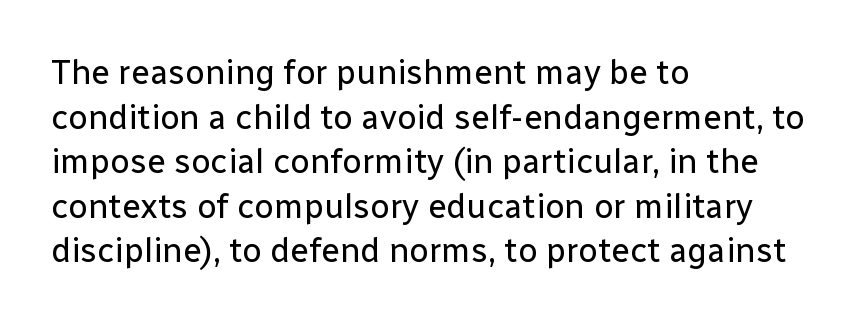
The image shows 34 px regular-weight sans-serif type, upright; set left-aligned, normal line spacing (1.31x), normal letter spacing, not underlined; low stroke contrast and a medium x-height.
